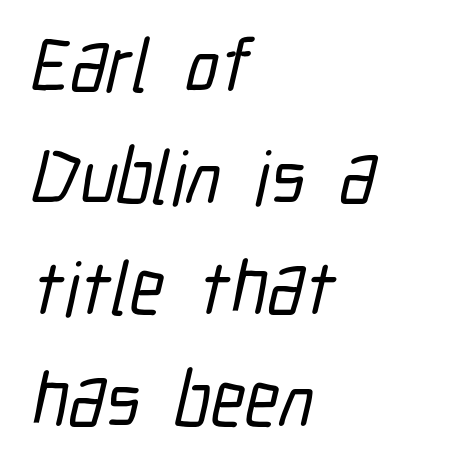
{"serif": "no", "width": "condensed", "stroke_contrast": "low", "x_height": "medium", "monospaced": "no", "underline": "no", "align": "left", "line_spacing": "normal", "line_spacing_ratio": 1.47, "letter_spacing": "normal", "letter_spacing_em": 0.0, "glyph_px": 76}
